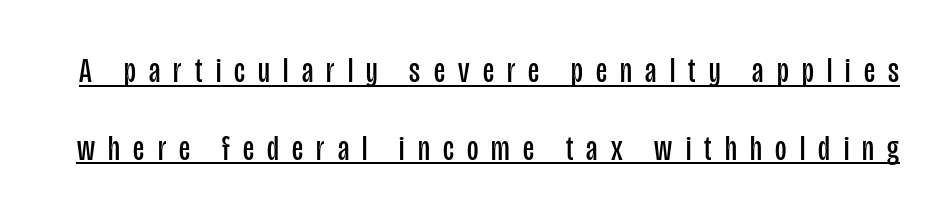
Q: Is the text bold? A: No.
Q: Is the text italic (slanted)? A: No, it is upright.
Q: Is the typeface a serif or a sans-serif typeface? A: Sans-serif.
Q: Is the text underlined? A: Yes.
Q: Is the spacing between letters normal or unusually wide? A: Unusually wide.
Q: Is the spacing between lines tight, normal or loose? A: Loose.
Q: Width (condensed, normal, or wide)? A: Condensed.
Q: Stroke contrast? A: Low.
Q: x-height? A: Large.
Q: Monospaced? A: No.
